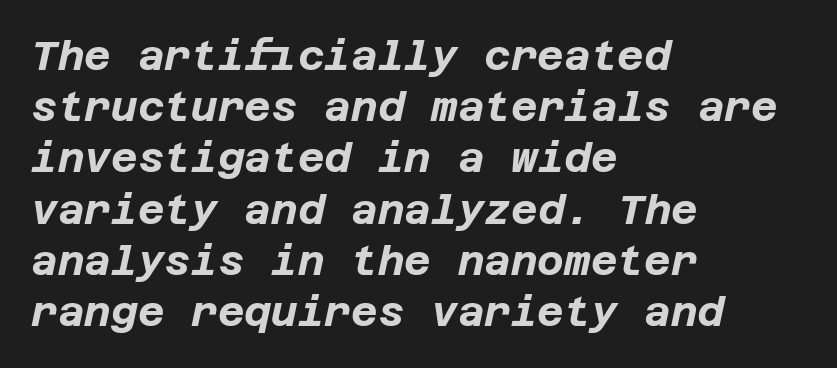
{"italic": "yes", "lean": "right", "slant_degrees": 12, "bold": "yes", "weight": "bold", "width": "normal", "stroke_contrast": "low", "x_height": "large", "underline": "no", "align": "left", "line_spacing": "normal", "line_spacing_ratio": 1.25, "letter_spacing": "normal", "letter_spacing_em": 0.0, "glyph_px": 41}
